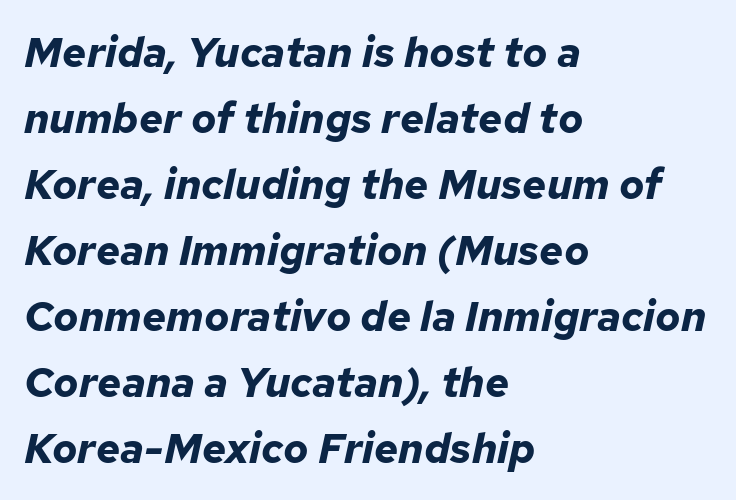
{"italic": "yes", "lean": "right", "slant_degrees": 12, "bold": "yes", "weight": "bold", "width": "normal", "stroke_contrast": "low", "x_height": "medium", "monospaced": "no", "underline": "no", "align": "left", "line_spacing": "normal", "line_spacing_ratio": 1.57, "letter_spacing": "normal", "letter_spacing_em": 0.0, "glyph_px": 42}
